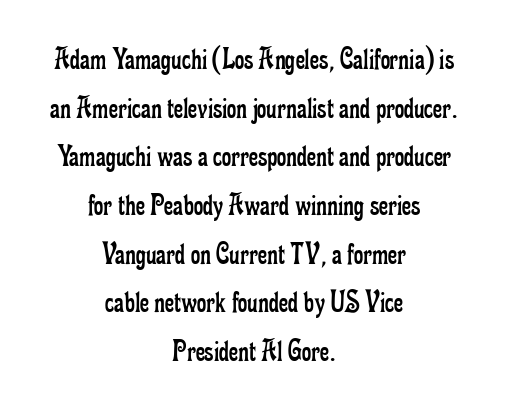
{"serif": "yes", "italic": "no", "bold": "no", "weight": "regular", "width": "condensed", "stroke_contrast": "low", "x_height": "small", "monospaced": "no", "underline": "no", "align": "center", "line_spacing": "normal", "line_spacing_ratio": 1.52, "letter_spacing": "normal", "letter_spacing_em": 0.0, "glyph_px": 32}
